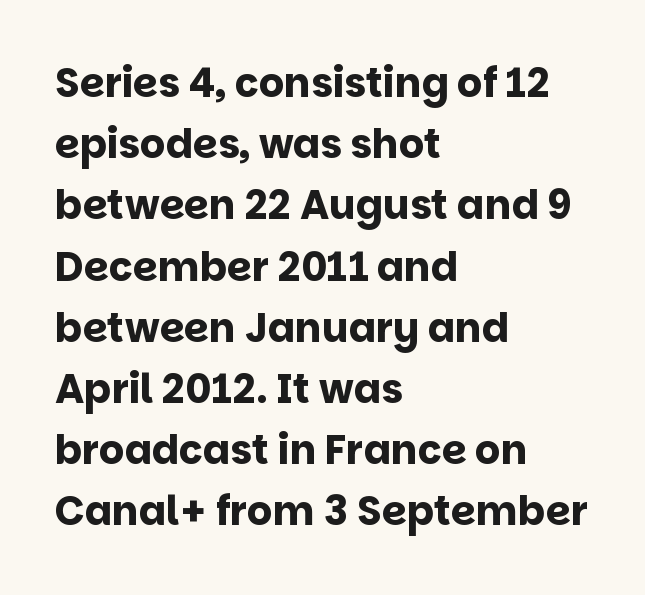
Q: Is the text bold? A: Yes.
Q: Is the text italic (slanted)? A: No, it is upright.
Q: Is the typeface a serif or a sans-serif typeface? A: Sans-serif.
Q: Is the text underlined? A: No.
Q: How is the paragraph aligned? A: Left-aligned.
Q: Is the spacing between letters normal or unusually wide? A: Normal.
Q: Is the spacing between lines tight, normal or loose? A: Normal.
Q: Width (condensed, normal, or wide)? A: Normal.
Q: Stroke contrast? A: Low.
Q: x-height? A: Large.
Q: Monospaced? A: No.
